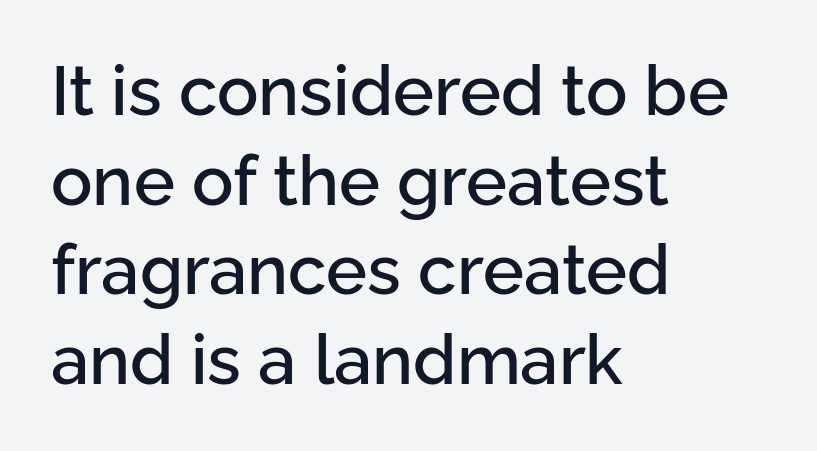
The image shows 69 px sans-serif type, upright; set left-aligned, normal line spacing (1.3x), normal letter spacing, not underlined; low stroke contrast and a medium x-height.
